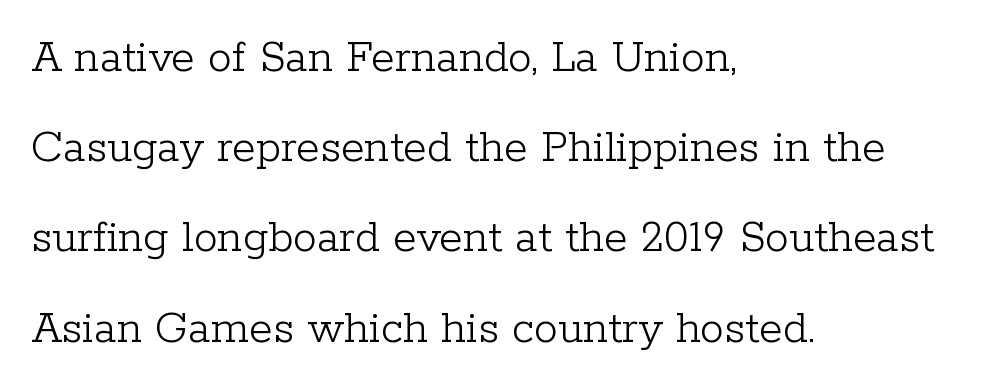
Every stem runs plumb, perpendicular to the baseline. Each row of text sits above clean, open space. Compared with a typical body face, this is equally light or lighter still. Think of a printed novel: that variable character pitch is what you see here. Serif or sans? Serif — the stroke terminals have little feet. This rendering uses left alignment, leaving the right contour irregular.
